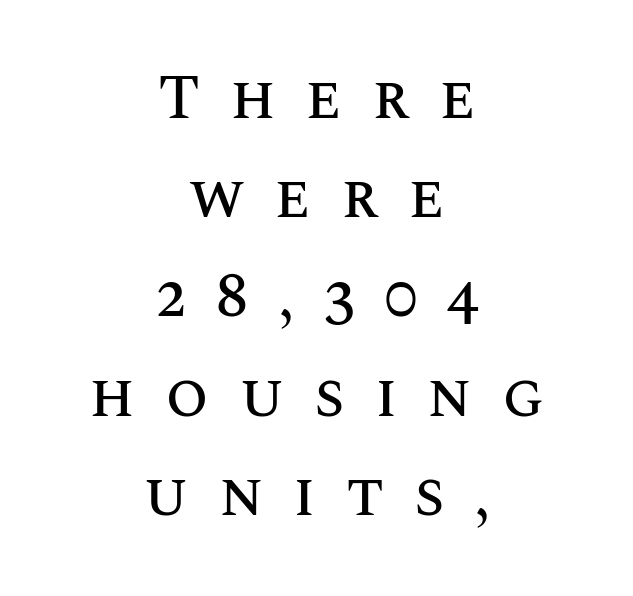
Q: Is the text italic (slanted)? A: No, it is upright.
Q: Is the text underlined? A: No.
Q: How is the paragraph aligned? A: Centered.
Q: Is the spacing between letters normal or unusually wide? A: Unusually wide.
Q: Is the spacing between lines tight, normal or loose? A: Normal.
Q: Width (condensed, normal, or wide)? A: Normal.
Q: Stroke contrast? A: Medium.
Q: x-height? A: Large.
Q: Monospaced? A: No.
